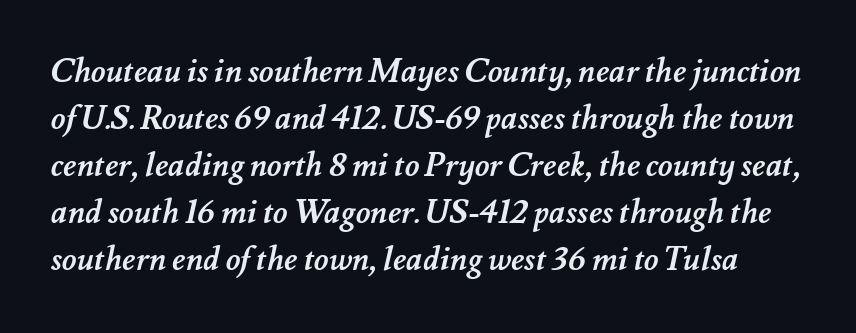
The rendering uses natural spacing where letterforms have individual widths. How would I describe the line gaps? Plain and ordinary. Unmarked baselines from the first word to the last. Each glyph is drawn with heavy, bold strokes. Look at the tracking — it's just the regular setting, nothing added.
